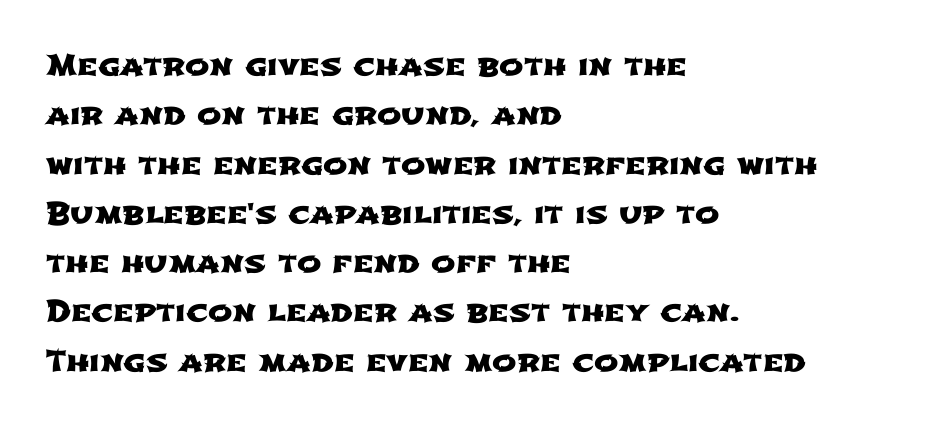
Q: Is the typeface a serif or a sans-serif typeface? A: Sans-serif.
Q: Is the text underlined? A: No.
Q: How is the paragraph aligned? A: Left-aligned.
Q: Is the spacing between letters normal or unusually wide? A: Normal.
Q: Is the spacing between lines tight, normal or loose? A: Normal.
Q: Width (condensed, normal, or wide)? A: Wide.
Q: Stroke contrast? A: Low.
Q: x-height? A: Medium.
Q: Monospaced? A: No.
